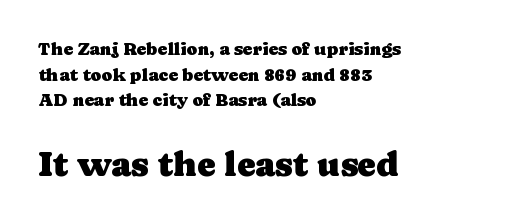
Designer's note — italics off, roman on. Does the bottom block carry the larger type? Yes, it does. Typographically, this falls in the serif category. The passage shown has conventional tracking throughout. These lines sit exactly where default settings would place them.
